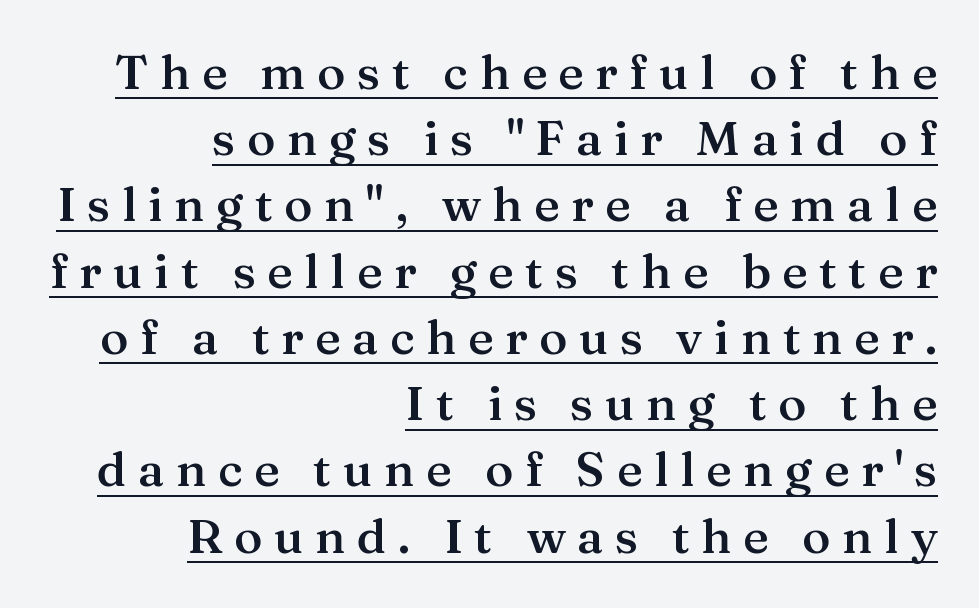
{"serif": "yes", "italic": "no", "bold": "semi", "weight": "semibold", "width": "normal", "stroke_contrast": "medium", "x_height": "medium", "monospaced": "no", "underline": "yes", "align": "right", "line_spacing": "normal", "line_spacing_ratio": 1.38, "letter_spacing": "wide", "letter_spacing_em": 0.24, "glyph_px": 48}
